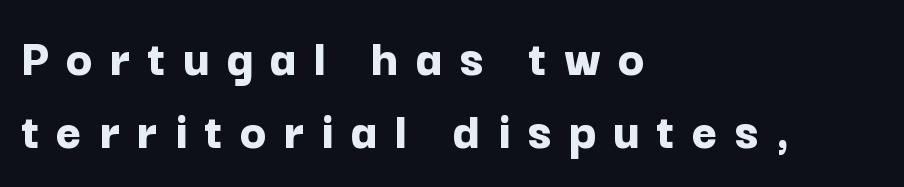
Q: Is the text bold? A: Yes.
Q: Is the text italic (slanted)? A: No, it is upright.
Q: Is the typeface a serif or a sans-serif typeface? A: Sans-serif.
Q: Is the text underlined? A: No.
Q: How is the paragraph aligned? A: Left-aligned.
Q: Is the spacing between letters normal or unusually wide? A: Unusually wide.
Q: Is the spacing between lines tight, normal or loose? A: Normal.
Q: Width (condensed, normal, or wide)? A: Normal.
Q: Stroke contrast? A: Low.
Q: x-height? A: Medium.
Q: Monospaced? A: No.
